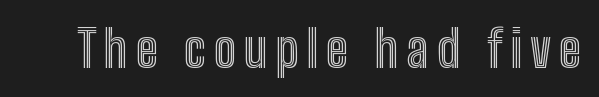
{"italic": "no", "width": "condensed", "x_height": "medium", "monospaced": "no", "underline": "no", "glyph_px": 50}
